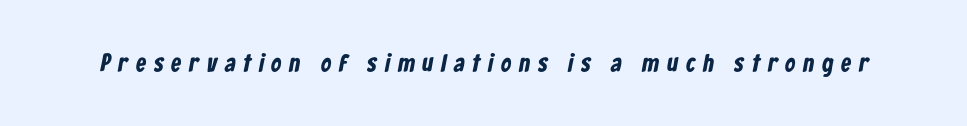
Plain, unruled lines of type. Between one letter and the next there's a generous, obvious gap. Its strokes are broad and dark, the hallmark of bold type.
